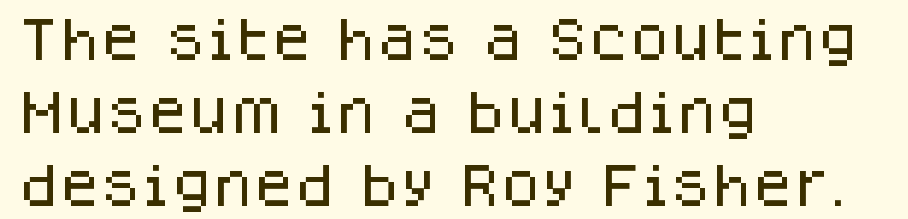
Does the type have serifs? No, each stem ends abruptly. The space directly below the letters is spotless. Notice how the stems are strictly vertical — no italics here. Regarding leading, the lines here are spaced in the standard way.
